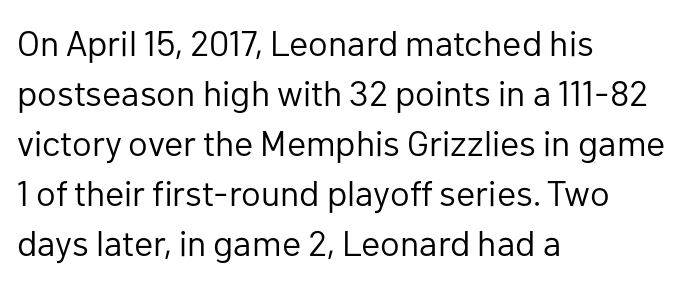
{"serif": "no", "italic": "no", "bold": "no", "weight": "regular", "width": "normal", "stroke_contrast": "low", "x_height": "medium", "monospaced": "no", "underline": "no", "align": "left", "line_spacing": "normal", "line_spacing_ratio": 1.39, "letter_spacing": "normal", "letter_spacing_em": 0.0, "glyph_px": 36}
